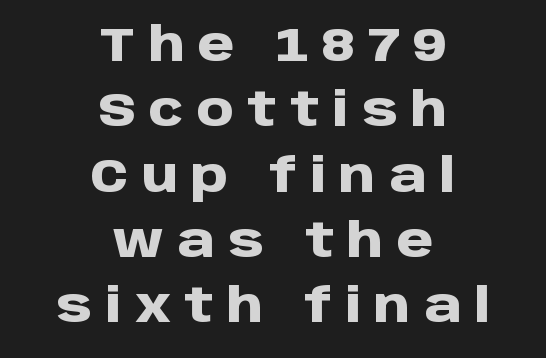
{"serif": "no", "italic": "no", "bold": "yes", "weight": "heavy", "width": "normal", "stroke_contrast": "low", "x_height": "large", "monospaced": "no", "underline": "no", "align": "center", "line_spacing": "normal", "line_spacing_ratio": 1.39, "letter_spacing": "wide", "letter_spacing_em": 0.28, "glyph_px": 47}
